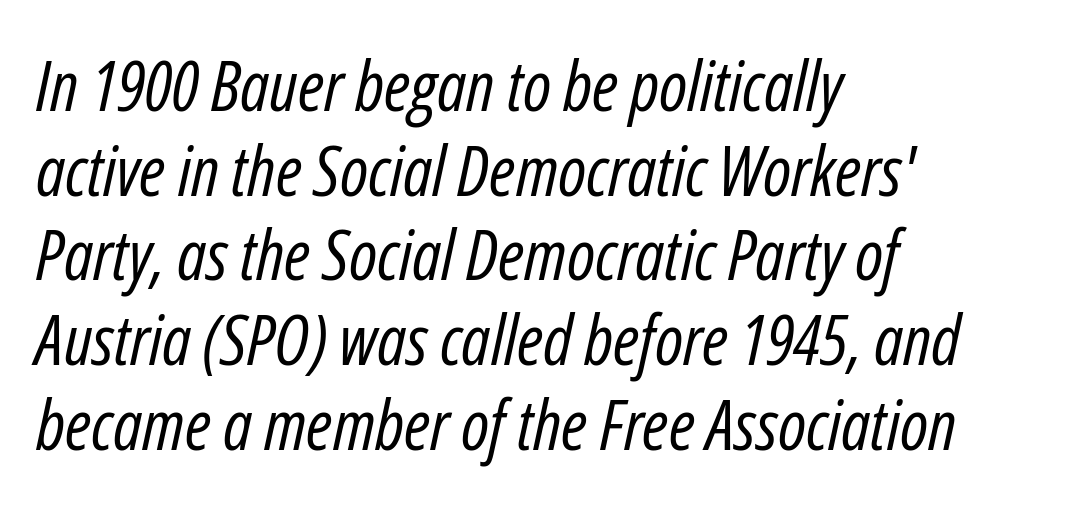
The image shows 70 px regular-weight, condensed type, italic (leaning right); set left-aligned, line spacing 1.21x, normal letter spacing, not underlined; low stroke contrast and a medium x-height.
